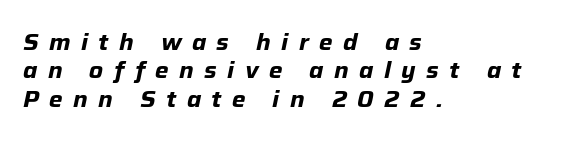
{"italic": "yes", "lean": "right", "slant_degrees": 12, "bold": "yes", "underline": "no", "align": "left", "line_spacing_ratio": 1.23, "letter_spacing": "wide", "letter_spacing_em": 0.45, "glyph_px": 23}
